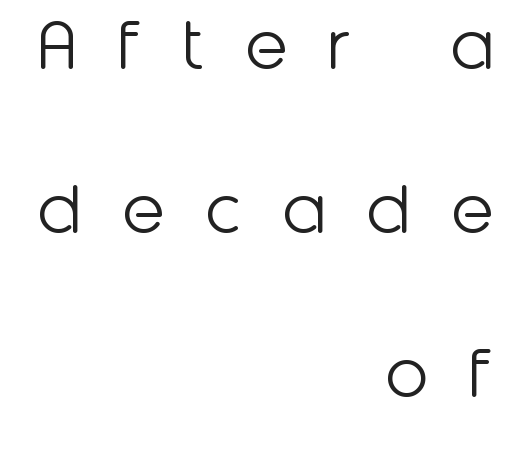
Q: Is the text bold? A: No.
Q: Is the text italic (slanted)? A: No, it is upright.
Q: Is the typeface a serif or a sans-serif typeface? A: Sans-serif.
Q: Is the text underlined? A: No.
Q: How is the paragraph aligned? A: Right-aligned.
Q: Is the spacing between letters normal or unusually wide? A: Unusually wide.
Q: Is the spacing between lines tight, normal or loose? A: Loose.
Q: Width (condensed, normal, or wide)? A: Normal.
Q: Stroke contrast? A: Low.
Q: x-height? A: Medium.
Q: Monospaced? A: No.
